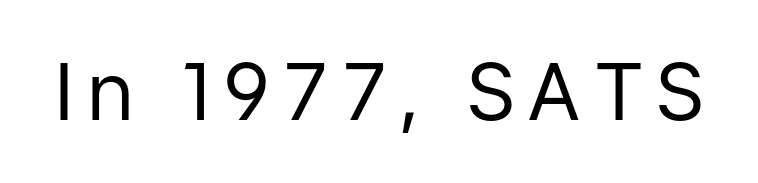
Q: Is the text bold? A: No.
Q: Is the text italic (slanted)? A: No, it is upright.
Q: Is the typeface a serif or a sans-serif typeface? A: Sans-serif.
Q: Is the text underlined? A: No.
Q: Is the spacing between letters normal or unusually wide? A: Unusually wide.
Q: Width (condensed, normal, or wide)? A: Normal.
Q: Stroke contrast? A: Low.
Q: x-height? A: Medium.
Q: Monospaced? A: No.
